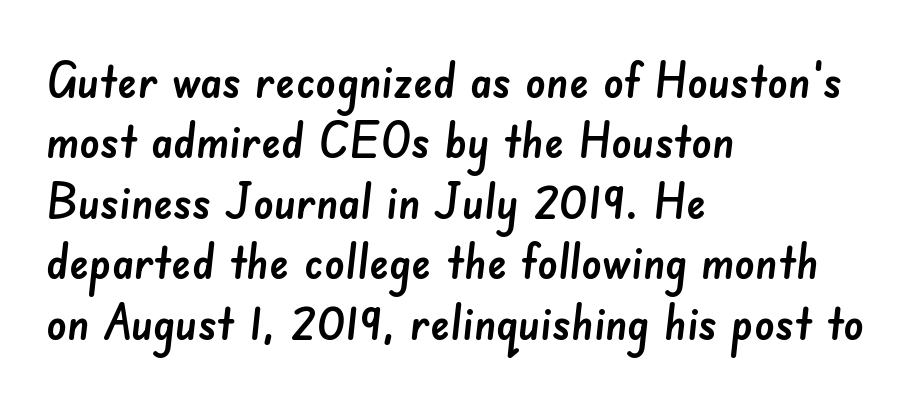
The image shows 50 px sans-serif type; set left-aligned, line spacing 1.21x, normal letter spacing, not underlined; low stroke contrast and a small x-height.
